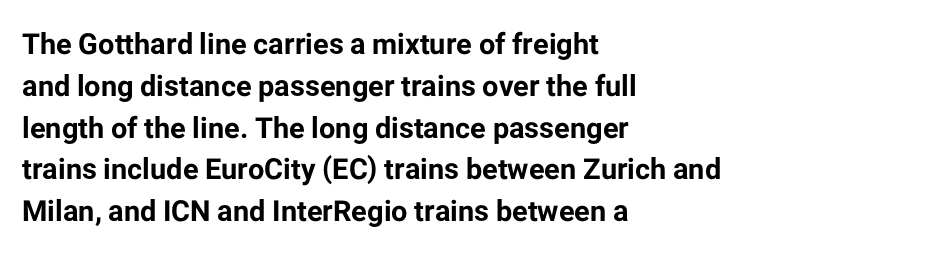
Q: Is the text bold? A: Yes.
Q: Is the text italic (slanted)? A: No, it is upright.
Q: Is the typeface a serif or a sans-serif typeface? A: Sans-serif.
Q: Is the text underlined? A: No.
Q: How is the paragraph aligned? A: Left-aligned.
Q: Is the spacing between letters normal or unusually wide? A: Normal.
Q: Is the spacing between lines tight, normal or loose? A: Normal.
Q: Width (condensed, normal, or wide)? A: Normal.
Q: Stroke contrast? A: Low.
Q: x-height? A: Medium.
Q: Monospaced? A: No.
